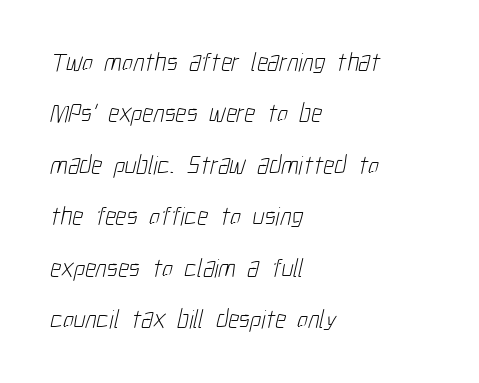
{"bold": "no", "underline": "no", "align": "left", "line_spacing": "loose", "line_spacing_ratio": 1.98, "letter_spacing": "normal", "letter_spacing_em": 0.0, "glyph_px": 26}
